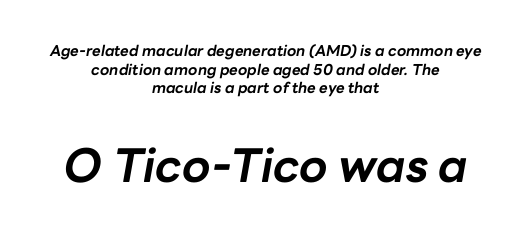
{"italic": "yes", "lean": "right", "slant_degrees": 10, "bold": "yes", "weight": "bold", "width": "normal", "stroke_contrast": "low", "x_height": "medium", "monospaced": "no", "underline": "no", "align": "center", "line_spacing": "normal", "line_spacing_ratio": 1.25, "letter_spacing": "normal", "letter_spacing_em": 0.0, "larger_block": "second", "size_ratio": 3.07, "glyph_px": 46}
